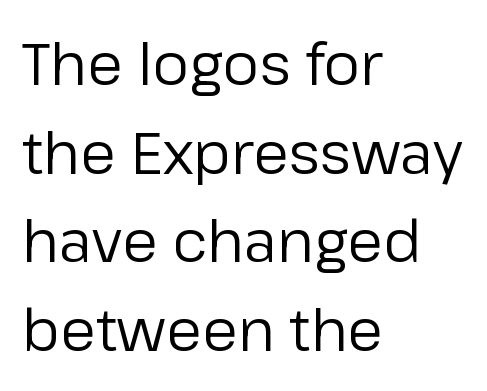
This sample uses plain, unmodified letter spacing. The weight would be labelled regular, book, light, or lighter still. Reading down the block, your eye returns to a fixed left position each line. No italicization has been applied; the sample stays upright. Underline: absent.
